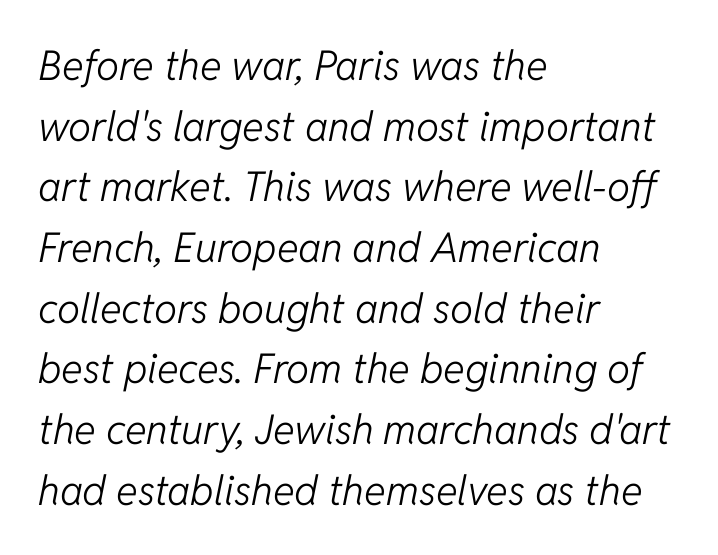
The image shows 41 px light type, italic (leaning right); set left-aligned, normal line spacing (1.48x), normal letter spacing, not underlined; low stroke contrast and a medium x-height.
